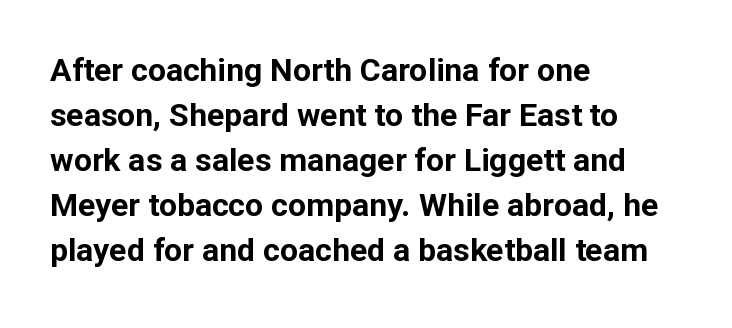
The letters advance in unequal steps, a hallmark of proportional type. In CSS terms this would be text-align: left. Words appear dense and cohesive because spacing is normal. A typesetter would label this face a sans. Descenders hang freely into open space.
